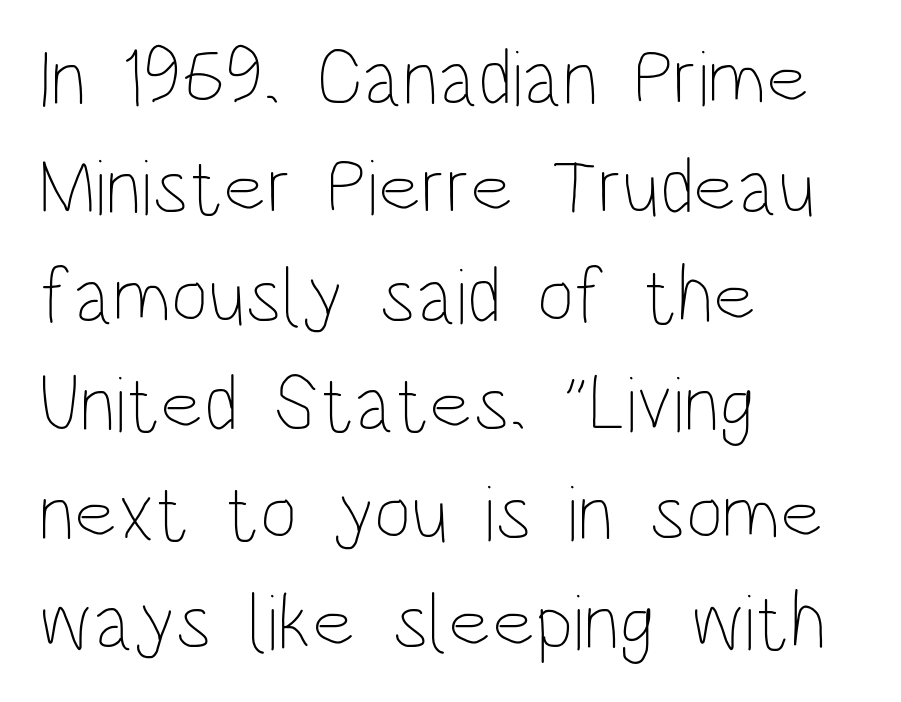
{"italic": "no", "bold": "no", "weight": "thin", "width": "condensed", "stroke_contrast": "low", "x_height": "large", "monospaced": "no", "underline": "no", "align": "left", "line_spacing": "normal", "line_spacing_ratio": 1.36, "letter_spacing": "normal", "letter_spacing_em": 0.0, "glyph_px": 80}
